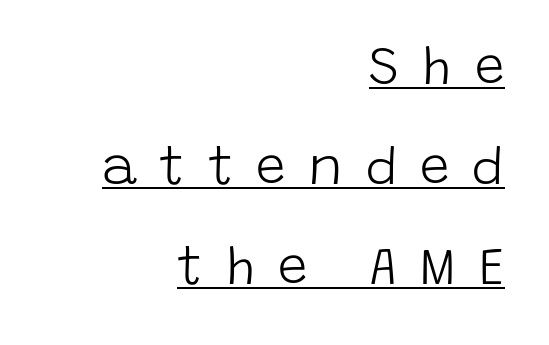
Rendered with straight, roman letterforms. The type family on display is of the sans-serif kind. Somebody hit Ctrl+U on this one — the words are underlined. Look at the tracking — it's clearly loosened, letters drifting apart. Note the varied advance widths — an 'i' is clearly narrower than an 'm'.
